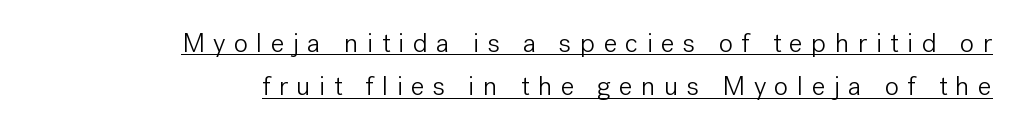
{"italic": "no", "bold": "no", "underline": "yes", "align": "right", "line_spacing": "normal", "line_spacing_ratio": 1.61, "letter_spacing": "wide", "letter_spacing_em": 0.31, "glyph_px": 27}
